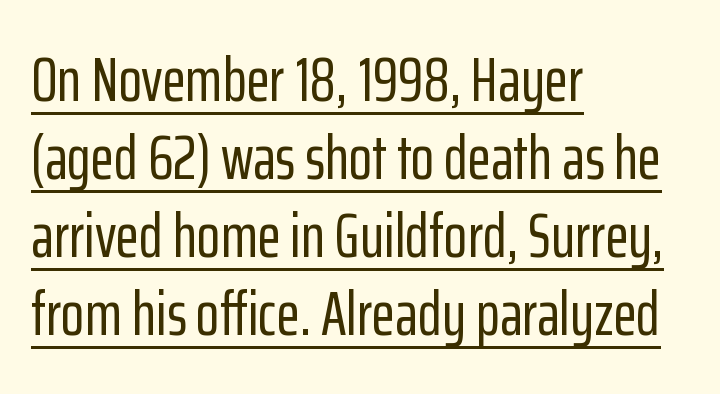
The image shows 61 px condensed sans-serif type, upright; set left-aligned, normal line spacing (1.28x), normal letter spacing, underlined; low stroke contrast and a medium x-height.
